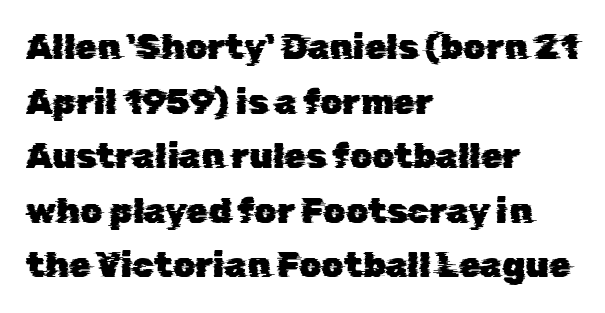
The image shows 35 px sans-serif type; set left-aligned, normal line spacing (1.56x), normal letter spacing, not underlined; low stroke contrast and a medium x-height.
